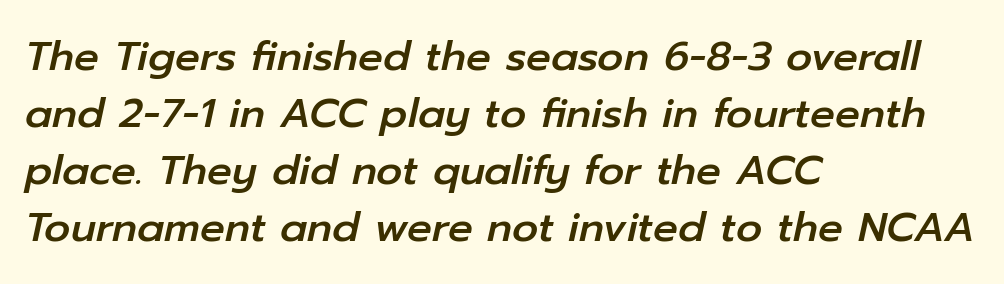
Q: Is the text italic (slanted)? A: Yes, it leans right by about 12 degrees.
Q: Is the text underlined? A: No.
Q: How is the paragraph aligned? A: Left-aligned.
Q: Is the spacing between letters normal or unusually wide? A: Normal.
Q: Is the spacing between lines tight, normal or loose? A: Normal.
Q: Width (condensed, normal, or wide)? A: Normal.
Q: Stroke contrast? A: Low.
Q: x-height? A: Medium.
Q: Monospaced? A: No.
